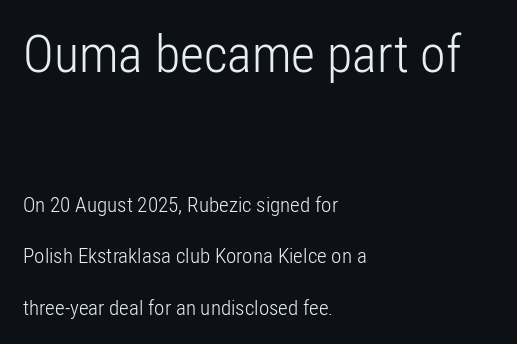
{"serif": "no", "italic": "no", "bold": "no", "weight": "light", "width": "condensed", "stroke_contrast": "low", "x_height": "medium", "monospaced": "no", "underline": "no", "align": "left", "line_spacing": "loose", "line_spacing_ratio": 2.45, "letter_spacing": "normal", "letter_spacing_em": 0.0, "larger_block": "first", "size_ratio": 2.48, "glyph_px": 52}
